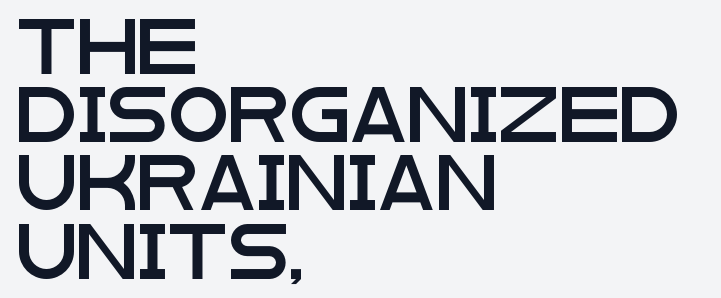
The rendering anchors every line to the left-hand side. The letters carry no serifs — their stems end cleanly without finishing strokes. You could not count columns in this text — the font is proportionally spaced. The letters sit at their default tracking, neither squeezed nor spread.
